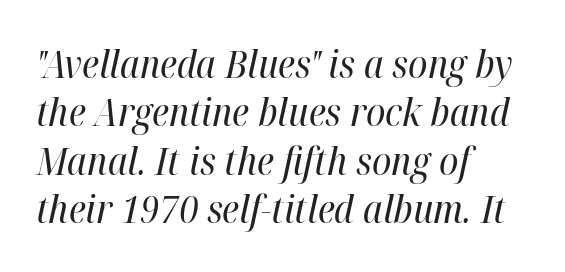
Think of a printed novel: that variable character pitch is what you see here. Weight: not bold — regular or lighter. Left-aligned paragraph, ragged on the right. No extra tracking has been applied to these lines. The axis of the letterforms is tilted away from vertical.
